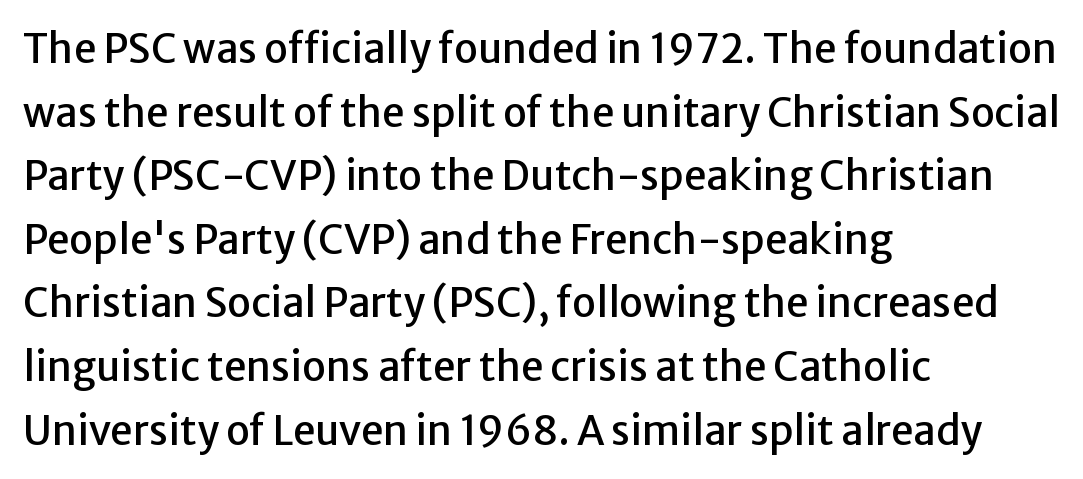
The letters advance in unequal steps, a hallmark of proportional type. There is no visible air inserted between adjacent glyphs. The passage is arranged the way most books set body copy — flush left. Italic? Not at all — the glyphs are vertical. The area under the type is left untouched.
